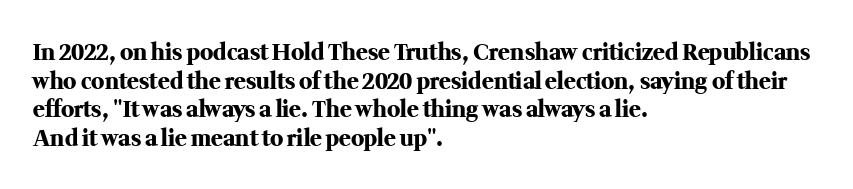
Q: Is the text bold? A: Yes.
Q: Is the text italic (slanted)? A: No, it is upright.
Q: Is the text underlined? A: No.
Q: How is the paragraph aligned? A: Left-aligned.
Q: Is the spacing between letters normal or unusually wide? A: Normal.
Q: Is the spacing between lines tight, normal or loose? A: Normal.
